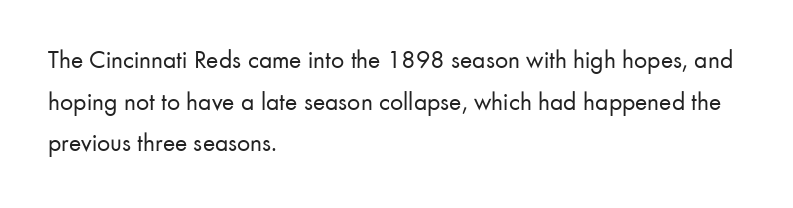
Rule under the text: the space is simply empty. One-word summary of the alignment: left. Stroke thickness stays within the range of a standard reading face or lighter. Rows of type keep a routine distance in the vertical direction. Ascenders rise straight up at ninety degrees. The tracking reads as untouched default to a designer's eye.
